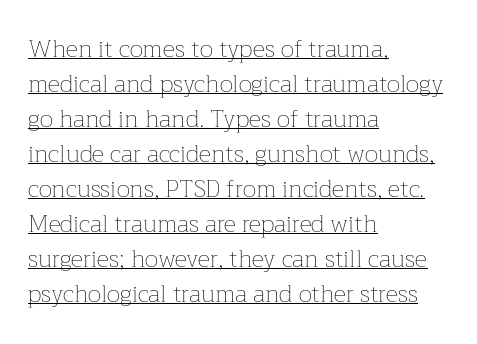
{"italic": "no", "bold": "no", "underline": "yes", "align": "left", "line_spacing": "normal", "line_spacing_ratio": 1.46, "letter_spacing": "normal", "letter_spacing_em": 0.0, "glyph_px": 24}
